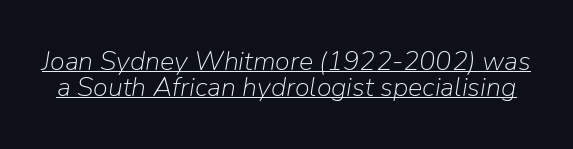
Heft: none added — not bold. Short note: letters normally spaced. Quick note: italic. Like a heading marked for emphasis, these lines bear an underscore. The rendering uses a small line-height, squeezing the rows.
